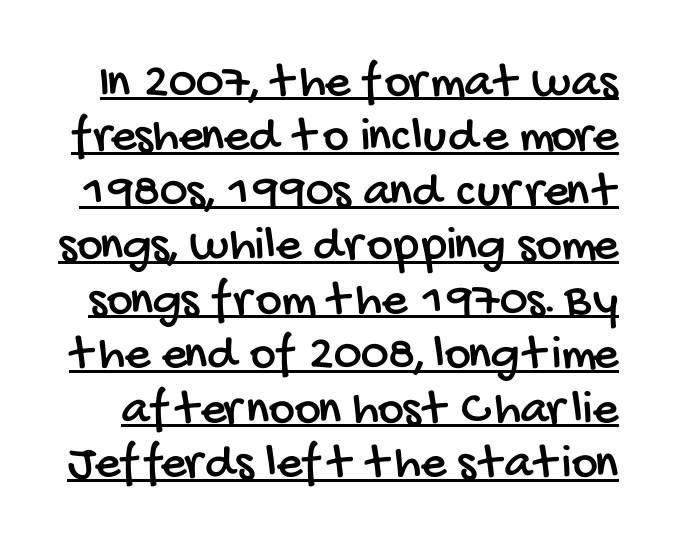
What decoration does the sample have? An underline. Varying glyph widths throughout — classic text-font behaviour. These lines are composed in type without serifs. Reading down the column, the eye jumps only a short way to each next line.
